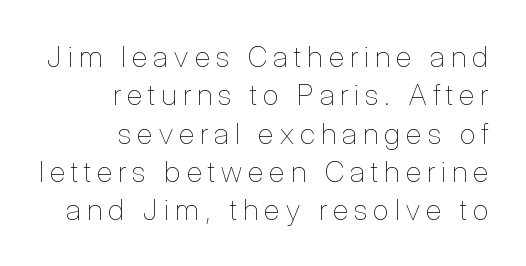
Q: Is the text bold? A: No.
Q: Is the text italic (slanted)? A: No, it is upright.
Q: Is the text underlined? A: No.
Q: How is the paragraph aligned? A: Right-aligned.
Q: Is the spacing between letters normal or unusually wide? A: Unusually wide.
Q: Is the spacing between lines tight, normal or loose? A: Normal.
Q: Width (condensed, normal, or wide)? A: Condensed.
Q: Stroke contrast? A: Low.
Q: x-height? A: Medium.
Q: Monospaced? A: No.
